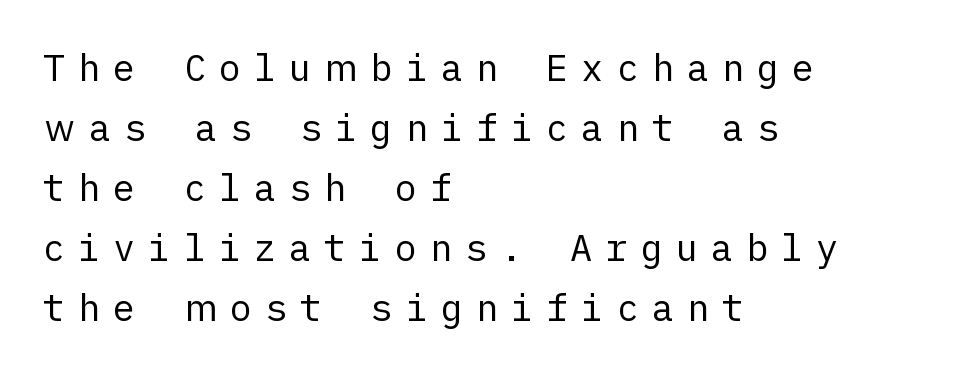
Q: Is the text bold? A: No.
Q: Is the text italic (slanted)? A: No, it is upright.
Q: Is the typeface a serif or a sans-serif typeface? A: Sans-serif.
Q: Is the text underlined? A: No.
Q: How is the paragraph aligned? A: Left-aligned.
Q: Is the spacing between letters normal or unusually wide? A: Unusually wide.
Q: Is the spacing between lines tight, normal or loose? A: Normal.
Q: Width (condensed, normal, or wide)? A: Normal.
Q: Stroke contrast? A: Low.
Q: x-height? A: Medium.
